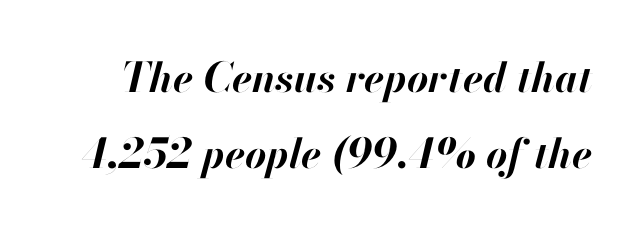
{"italic": "yes", "lean": "right", "slant_degrees": 13, "bold": "yes", "weight": "bold", "width": "normal", "stroke_contrast": "high", "x_height": "small", "monospaced": "no", "underline": "no", "line_spacing_ratio": 1.85, "letter_spacing": "normal", "letter_spacing_em": 0.0, "glyph_px": 41}
